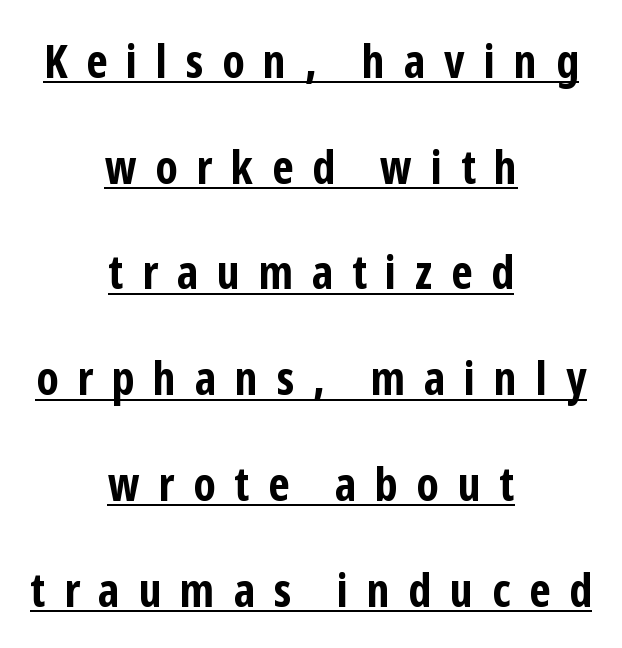
The image shows 47 px bold, condensed sans-serif type, upright; set centered, loose line spacing (2.25x), unusually wide letter spacing (+0.4 em), underlined; low stroke contrast and a medium x-height.
